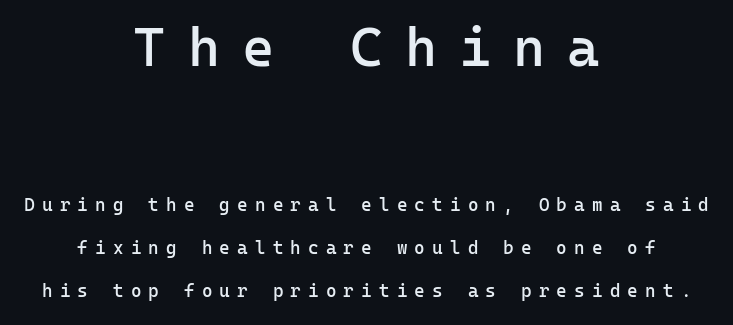
The image shows 55 px semibold sans-serif type, upright, monospaced; set centered, loose line spacing (2.37x), unusually wide letter spacing (+0.4 em), not underlined; the first (top) block is 3.06x larger; low stroke contrast and a medium x-height.
